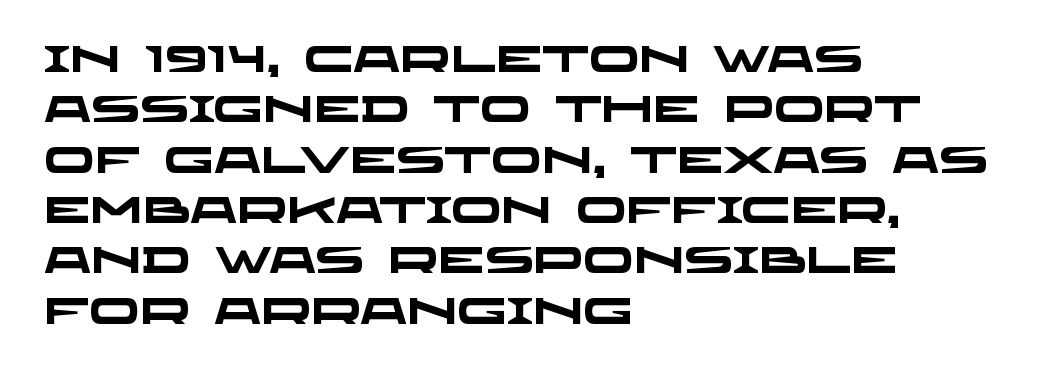
{"serif": "no", "bold": "yes", "weight": "heavy", "width": "wide", "stroke_contrast": "low", "x_height": "large", "monospaced": "no", "underline": "no", "align": "left", "line_spacing": "normal", "line_spacing_ratio": 1.36, "letter_spacing": "normal", "letter_spacing_em": 0.0, "glyph_px": 37}
